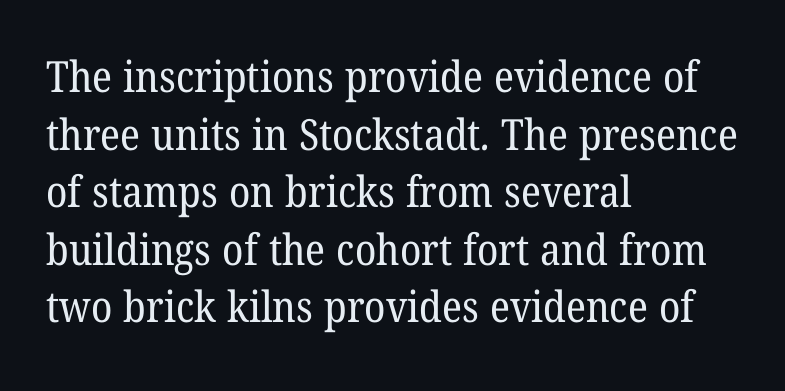
{"serif": "yes", "bold": "no", "weight": "regular", "width": "normal", "stroke_contrast": "low", "x_height": "medium", "monospaced": "no", "underline": "no", "align": "left", "line_spacing": "normal", "line_spacing_ratio": 1.34, "letter_spacing": "normal", "letter_spacing_em": 0.0, "glyph_px": 43}
